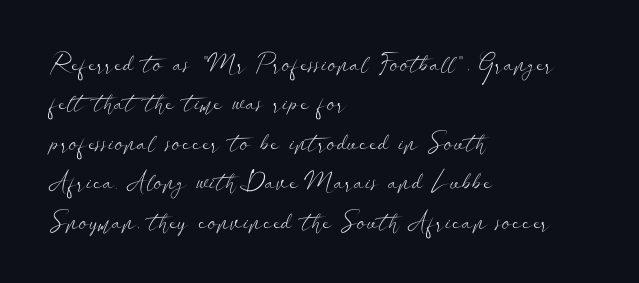
{"bold": "no", "underline": "no", "align": "left", "line_spacing": "normal", "line_spacing_ratio": 1.58, "letter_spacing": "normal", "letter_spacing_em": 0.0, "glyph_px": 25}
